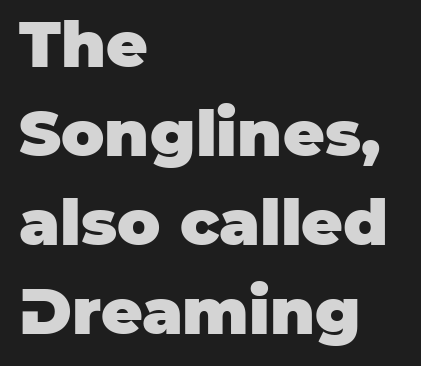
Q: Is the text bold? A: Yes.
Q: Is the text italic (slanted)? A: No, it is upright.
Q: Is the typeface a serif or a sans-serif typeface? A: Sans-serif.
Q: Is the text underlined? A: No.
Q: How is the paragraph aligned? A: Left-aligned.
Q: Is the spacing between letters normal or unusually wide? A: Normal.
Q: Is the spacing between lines tight, normal or loose? A: Normal.
Q: Width (condensed, normal, or wide)? A: Normal.
Q: Stroke contrast? A: Low.
Q: x-height? A: Large.
Q: Monospaced? A: No.
